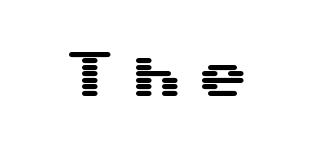
{"serif": "no", "italic": "no", "width": "wide", "stroke_contrast": "medium", "x_height": "medium", "monospaced": "yes", "underline": "no", "letter_spacing": "wide", "letter_spacing_em": 0.27, "glyph_px": 52}
